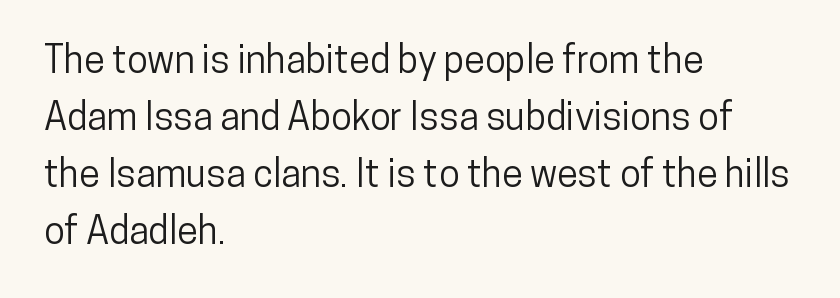
Line spacing here is normal. Nope, no serifs anywhere on these letters. This is roman type, the default non-slanted kind. Lines of text with bare space underneath. Is this a fixed-width face? No — the glyphs have proportional, varying widths. Tracking here is standard; glyphs follow each other at the usual distance.
